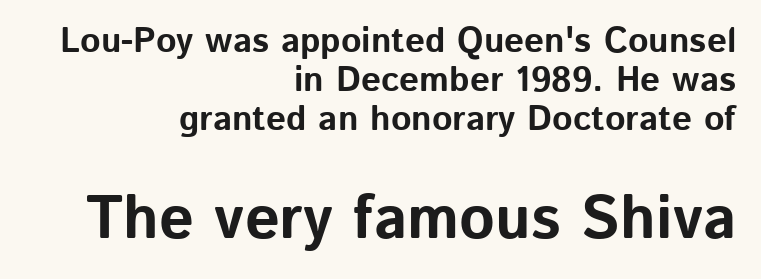
The image shows 61 px bold sans-serif type, upright; set right-aligned, tight line spacing (1.12x), normal letter spacing, not underlined; the second (bottom) block is 1.74x larger; low stroke contrast and a medium x-height.
